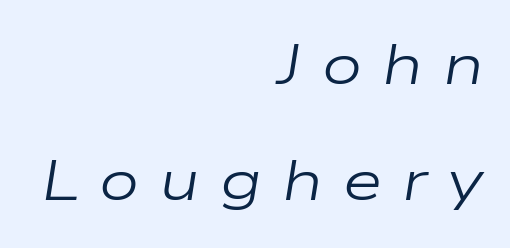
{"italic": "yes", "lean": "right", "slant_degrees": 9, "bold": "no", "weight": "regular", "width": "wide", "stroke_contrast": "low", "x_height": "medium", "monospaced": "no", "underline": "no", "align": "right", "line_spacing": "loose", "line_spacing_ratio": 2.04, "letter_spacing": "wide", "letter_spacing_em": 0.35, "glyph_px": 57}
